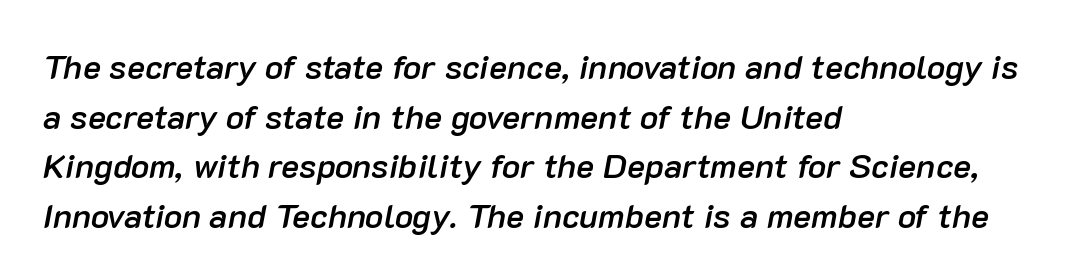
Proportional: the letters do not fall into vertical columns. The type is set solid horizontally, with unmodified tracking. Honestly, the row spacing looks completely unremarkable. The specimen reads as italic at a glance. Plain, unruled lines of type.
